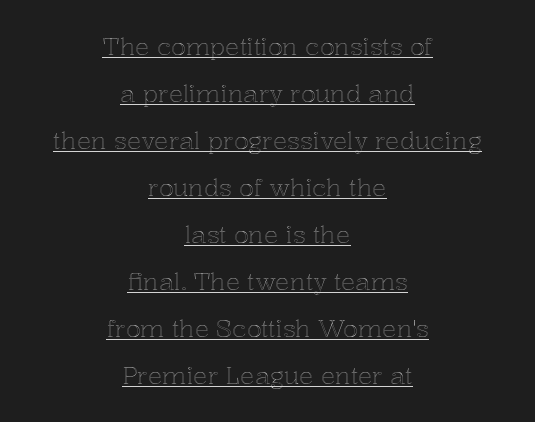
{"italic": "no", "underline": "yes", "align": "center", "line_spacing": "loose", "line_spacing_ratio": 1.96, "letter_spacing": "normal", "letter_spacing_em": 0.0, "glyph_px": 24}
